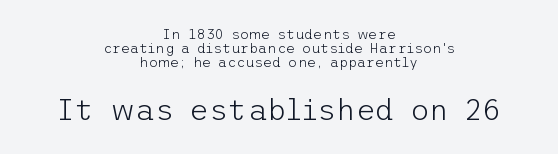
{"serif": "no", "italic": "no", "bold": "no", "weight": "light", "width": "normal", "stroke_contrast": "low", "x_height": "medium", "underline": "no", "align": "center", "line_spacing": "tight", "line_spacing_ratio": 1.01, "letter_spacing": "normal", "letter_spacing_em": 0.0, "larger_block": "second", "size_ratio": 2.14, "glyph_px": 30}
